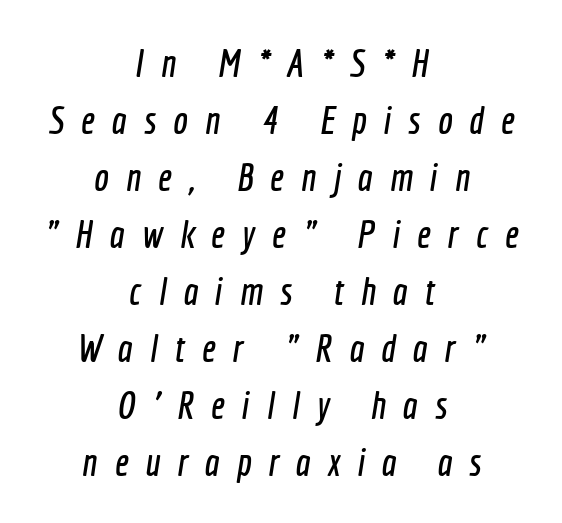
{"serif": "no", "width": "condensed", "x_height": "medium", "monospaced": "no", "underline": "no", "align": "center", "line_spacing": "normal", "line_spacing_ratio": 1.46, "letter_spacing": "wide", "letter_spacing_em": 0.44, "glyph_px": 39}
